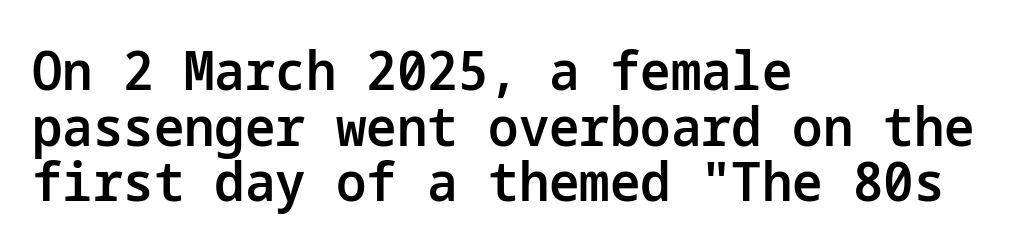
The font's upright variant was chosen for this text. Horizontal alignment here is leftward, the default for most running prose. This sample uses plain, unmodified letter spacing. Slightly chunky letters — semibold, I'd say, not full bold. Vertically, the passage feels compressed, each row crowding the next. Descender tails drop into unmarked territory.
